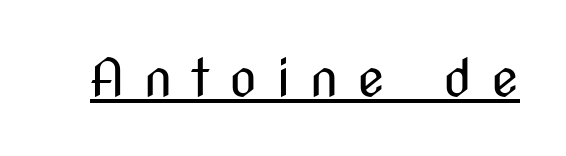
{"serif": "no", "italic": "no", "bold": "no", "weight": "regular", "width": "condensed", "stroke_contrast": "medium", "x_height": "medium", "monospaced": "no", "underline": "yes", "letter_spacing": "wide", "letter_spacing_em": 0.37, "glyph_px": 51}
